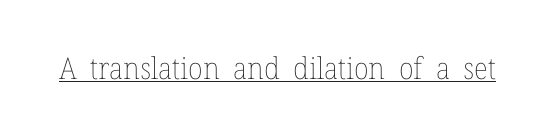
Rendered with straight, roman letterforms. What stands out about the letter spacing? Nothing — it is the standard amount. A light-to-regular cut is what we see here. A typesetter would call this proportional, since set widths differ per character.
